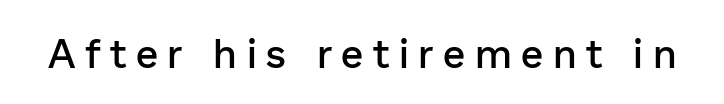
{"serif": "no", "italic": "no", "bold": "semi", "weight": "semibold", "width": "normal", "stroke_contrast": "low", "x_height": "medium", "monospaced": "no", "underline": "no", "letter_spacing": "wide", "letter_spacing_em": 0.24, "glyph_px": 40}
